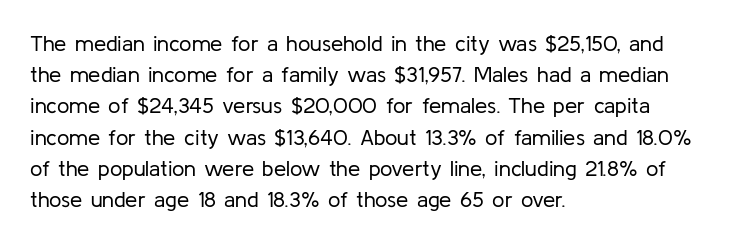
The image shows 22 px text type, upright; set left-aligned, normal line spacing (1.42x), normal letter spacing, not underlined.
